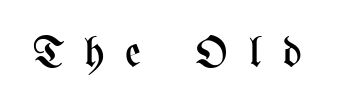
{"italic": "no", "bold": "no", "weight": "regular", "width": "condensed", "stroke_contrast": "medium", "x_height": "medium", "monospaced": "no", "underline": "no", "letter_spacing": "wide", "letter_spacing_em": 0.49, "glyph_px": 43}
